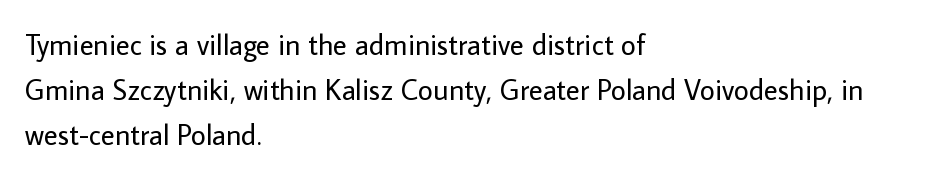
The image shows 29 px regular-weight sans-serif type, upright; set left-aligned, normal line spacing (1.55x), normal letter spacing, not underlined; low stroke contrast and a medium x-height.
